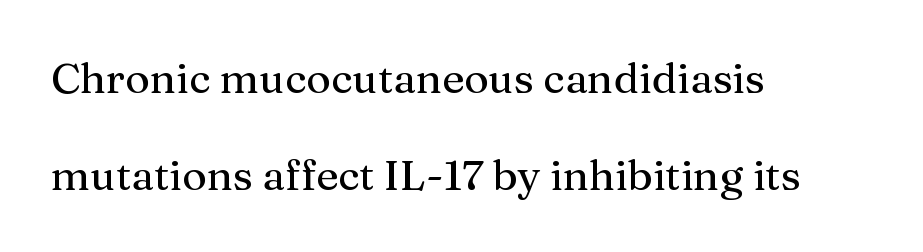
{"serif": "yes", "italic": "no", "width": "normal", "stroke_contrast": "medium", "x_height": "medium", "monospaced": "no", "underline": "no", "align": "left", "line_spacing": "loose", "line_spacing_ratio": 2.3, "letter_spacing": "normal", "letter_spacing_em": 0.0, "glyph_px": 42}
